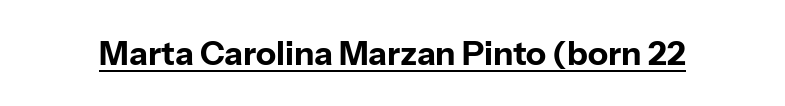
Q: Is the text bold? A: Yes.
Q: Is the text italic (slanted)? A: No, it is upright.
Q: Is the typeface a serif or a sans-serif typeface? A: Sans-serif.
Q: Is the text underlined? A: Yes.
Q: Is the spacing between letters normal or unusually wide? A: Normal.
Q: Width (condensed, normal, or wide)? A: Normal.
Q: Stroke contrast? A: Low.
Q: x-height? A: Medium.
Q: Monospaced? A: No.
